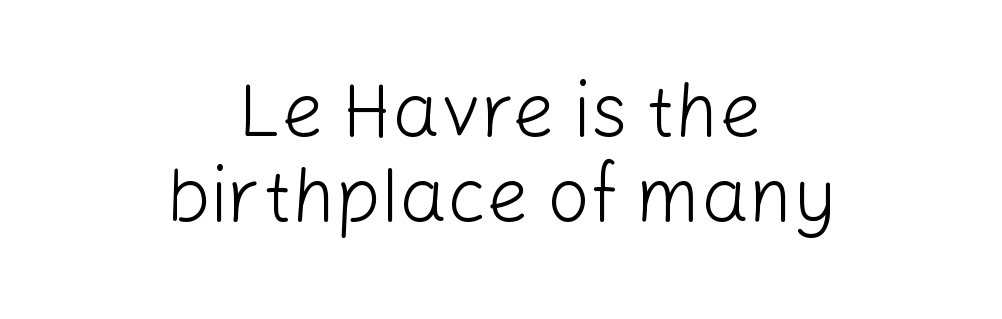
{"serif": "no", "italic": "no", "bold": "no", "weight": "light", "width": "normal", "stroke_contrast": "low", "x_height": "medium", "monospaced": "no", "underline": "no", "align": "center", "line_spacing": "tight", "line_spacing_ratio": 1.14, "letter_spacing": "normal", "letter_spacing_em": 0.0, "glyph_px": 75}
